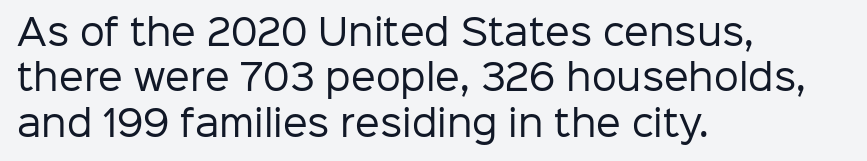
Q: Is the text bold? A: No.
Q: Is the text italic (slanted)? A: No, it is upright.
Q: Is the typeface a serif or a sans-serif typeface? A: Sans-serif.
Q: Is the text underlined? A: No.
Q: How is the paragraph aligned? A: Left-aligned.
Q: Is the spacing between letters normal or unusually wide? A: Normal.
Q: Is the spacing between lines tight, normal or loose? A: Normal.
Q: Width (condensed, normal, or wide)? A: Normal.
Q: Stroke contrast? A: Low.
Q: x-height? A: Medium.
Q: Monospaced? A: No.
